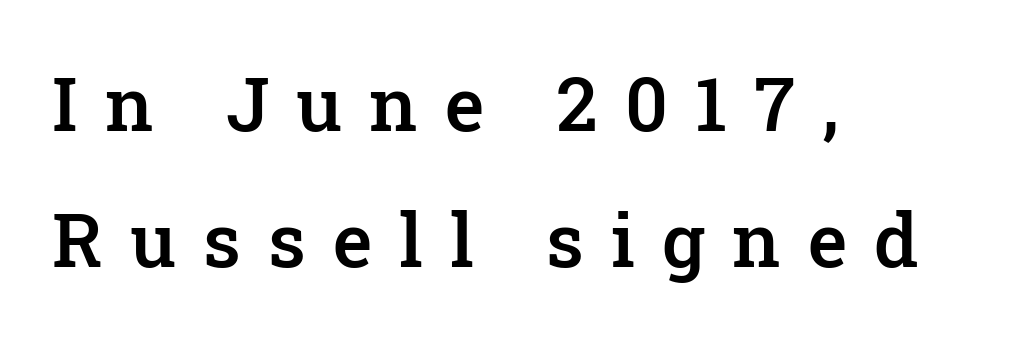
{"serif": "yes", "italic": "no", "bold": "semi", "weight": "semibold", "width": "normal", "stroke_contrast": "low", "x_height": "medium", "monospaced": "no", "underline": "no", "align": "left", "line_spacing_ratio": 1.82, "letter_spacing": "wide", "letter_spacing_em": 0.36, "glyph_px": 75}
